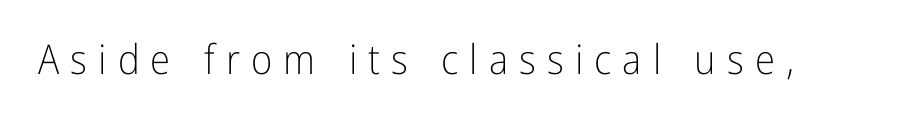
The image shows 41 px light, condensed sans-serif type, upright; set unusually wide letter spacing (+0.27 em), not underlined; low stroke contrast and a medium x-height.
